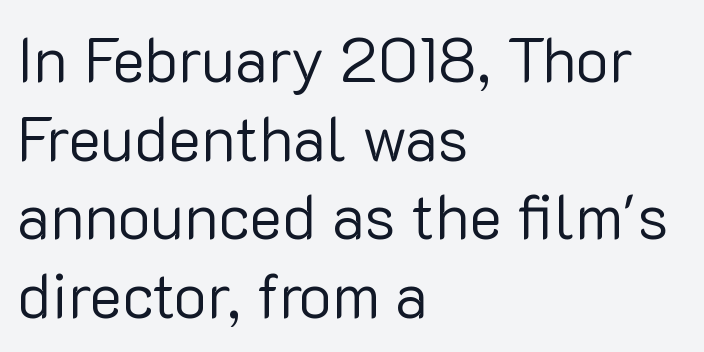
Is the block centered? No — it sits flush against the left margin. The weight tops out at a normal text grade. Do the letters lean? They stand straight. You can tell from the bare stems that sans-serif type was used. Vertically, the passage feels balanced, rows spaced as you'd expect.
